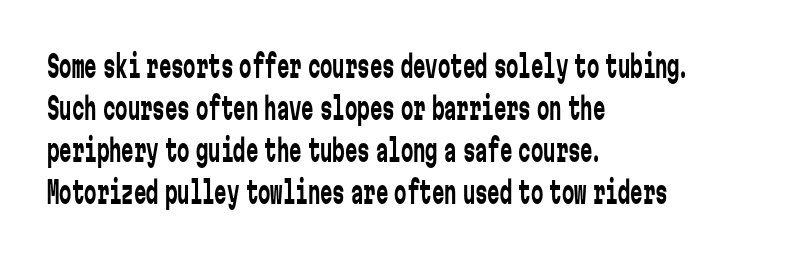
No feet cap the strokes, marking this as sans-serif type. The typesetter chose a ragged-right arrangement here. Stroke thickness stays within the range of a standard reading face or lighter. The passage shown is typed in a monospace face where columns stay perfectly aligned. You could call the tracking neutral — neither tight nor loose. These lines sit exactly where default settings would place them.
